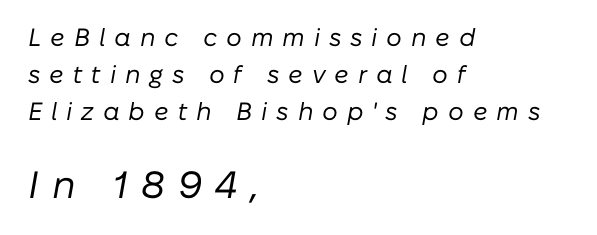
The image shows 38 px regular-weight type, italic (leaning right); set left-aligned, normal line spacing (1.49x), unusually wide letter spacing (+0.35 em), not underlined; the second (bottom) block is 1.52x larger; low stroke contrast and a medium x-height.
